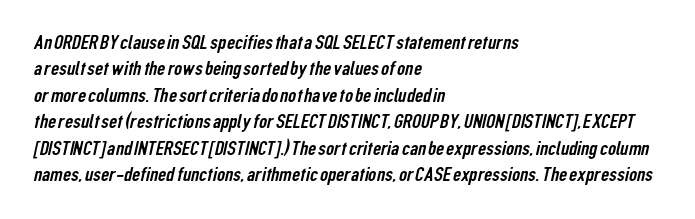
The image shows 20 px text type; set left-aligned, normal line spacing (1.32x), normal letter spacing, not underlined.
